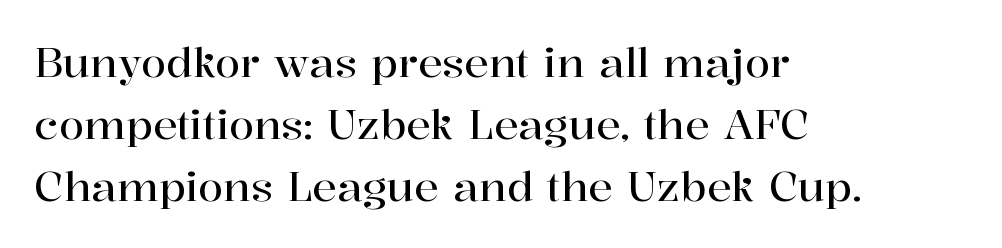
{"serif": "yes", "italic": "no", "width": "normal", "stroke_contrast": "high", "x_height": "medium", "monospaced": "no", "underline": "no", "align": "left", "line_spacing": "normal", "line_spacing_ratio": 1.51, "letter_spacing": "normal", "letter_spacing_em": 0.0, "glyph_px": 41}
